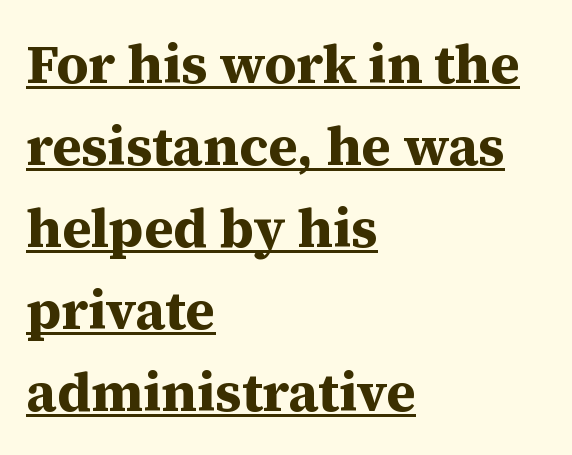
The image shows 55 px bold serif type, upright; set left-aligned, normal line spacing (1.49x), normal letter spacing, underlined; medium stroke contrast and a medium x-height.
